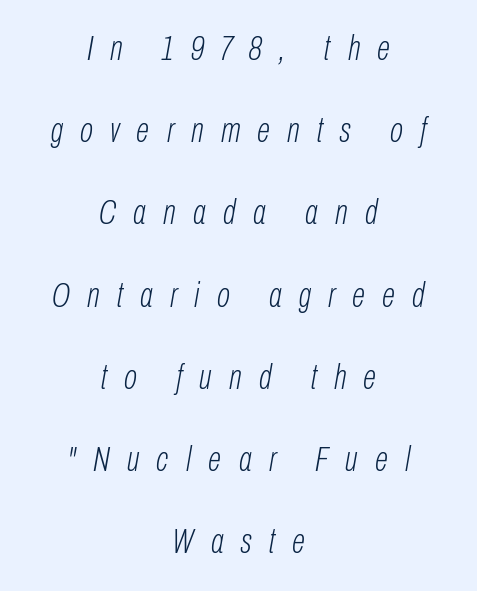
The image shows 35 px light, condensed type, italic (leaning right); set centered, loose line spacing (2.35x), unusually wide letter spacing (+0.49 em), not underlined; low stroke contrast and a medium x-height.
